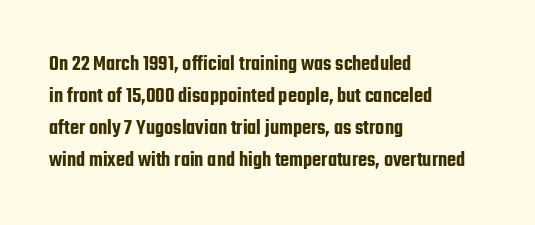
The image shows 21 px text type, upright; set left-aligned, normal line spacing (1.52x), normal letter spacing, not underlined.
